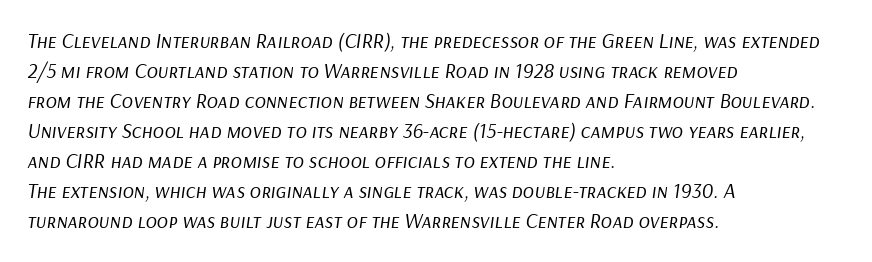
Weight: not bold — regular or lighter. Caption: standard tracking, unaltered. The font's italic variant was chosen for this text. Lines of text with bare space underneath.
